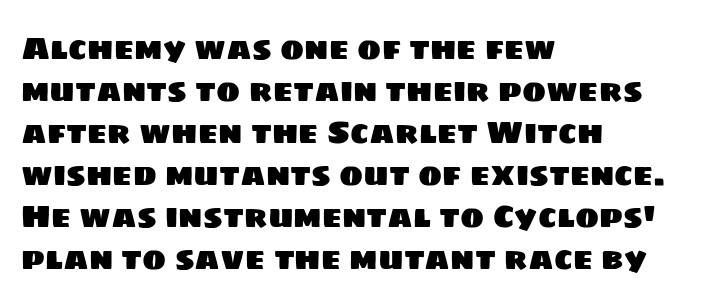
{"serif": "no", "width": "normal", "stroke_contrast": "low", "x_height": "large", "monospaced": "no", "underline": "no", "align": "left", "line_spacing": "normal", "line_spacing_ratio": 1.31, "letter_spacing": "normal", "letter_spacing_em": 0.0, "glyph_px": 32}
